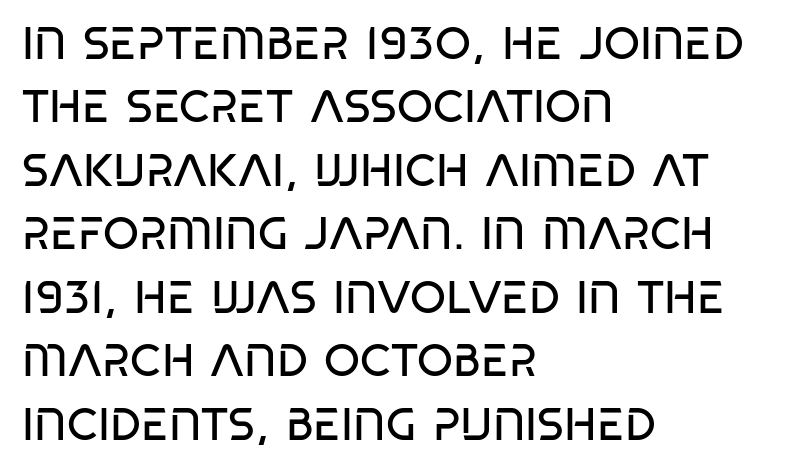
The image shows 46 px regular-weight, condensed sans-serif type, upright; set left-aligned, normal line spacing (1.38x), normal letter spacing, not underlined; low stroke contrast and a large x-height.
